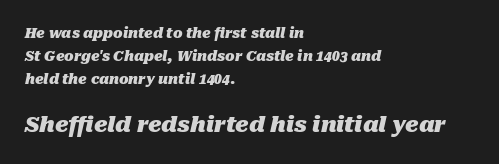
Q: Is the text bold? A: Yes.
Q: Is the text italic (slanted)? A: Yes, it leans right by about 10 degrees.
Q: Is the text underlined? A: No.
Q: How is the paragraph aligned? A: Left-aligned.
Q: Is the spacing between letters normal or unusually wide? A: Normal.
Q: Is the spacing between lines tight, normal or loose? A: Normal.
Q: Which block of text is set in a larger size, the first (top) or the second (bottom)? A: The second (bottom) one.
